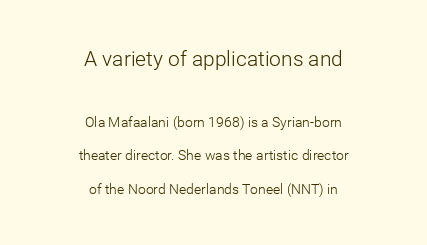
Q: Is the text bold? A: No.
Q: Is the text italic (slanted)? A: No, it is upright.
Q: Is the text underlined? A: No.
Q: How is the paragraph aligned? A: Centered.
Q: Is the spacing between letters normal or unusually wide? A: Normal.
Q: Is the spacing between lines tight, normal or loose? A: Loose.
Q: Which block of text is set in a larger size, the first (top) or the second (bottom)? A: The first (top) one.
